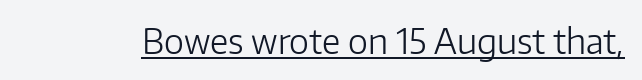
{"serif": "no", "italic": "no", "bold": "no", "weight": "light", "width": "normal", "stroke_contrast": "low", "x_height": "medium", "monospaced": "no", "underline": "yes", "letter_spacing": "normal", "letter_spacing_em": 0.0, "glyph_px": 34}
